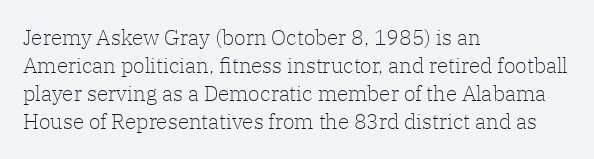
Visually the block forms a straight wall on the left and a jagged coastline on the right. Style check: upright. Bold? No — there's no thickening of the strokes. Notice how descenders clear the ascenders below comfortably — that's standard leading. Each word holds together tightly as a unit, with standard inter-letter gaps.
